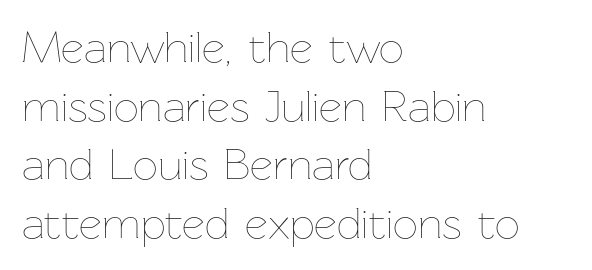
The typeface has the unassuming heft of standard copy or less. The letters advance in unequal steps, a hallmark of proportional type. Just letters on the line, the space beneath them empty. The rendering keeps characters at their native spacing.
